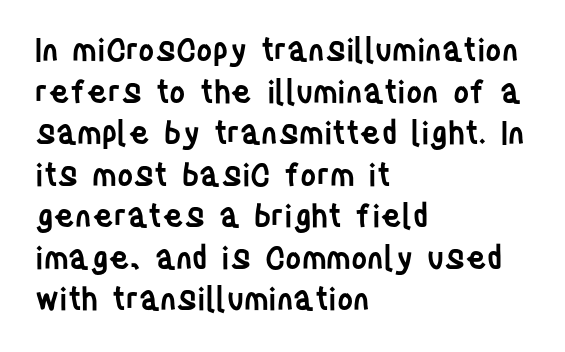
Q: Is the text bold? A: Semi-bold.
Q: Is the text italic (slanted)? A: No, it is upright.
Q: Is the typeface a serif or a sans-serif typeface? A: Sans-serif.
Q: Is the text underlined? A: No.
Q: How is the paragraph aligned? A: Left-aligned.
Q: Is the spacing between letters normal or unusually wide? A: Normal.
Q: Is the spacing between lines tight, normal or loose? A: Normal.
Q: Width (condensed, normal, or wide)? A: Condensed.
Q: Stroke contrast? A: Low.
Q: x-height? A: Large.
Q: Monospaced? A: No.
